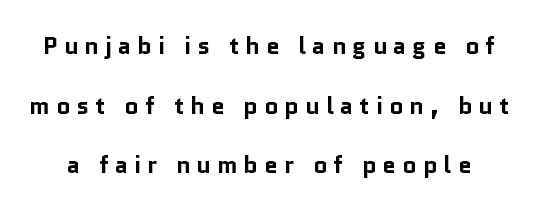
The image shows 24 px bold type, upright; set loose line spacing (2.48x), unusually wide letter spacing (+0.26 em), not underlined.
